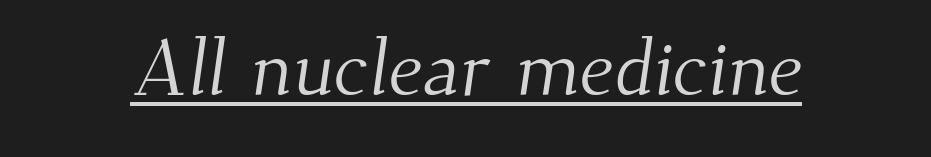
No chunkiness to these letters — they're not bold. In terms of letterform style, serifs are clearly present. Look at the tracking — it's just the regular setting, nothing added. Varying glyph widths throughout — classic text-font behaviour.
